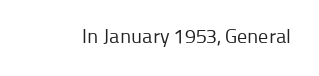
Q: Is the text bold? A: No.
Q: Is the text italic (slanted)? A: No, it is upright.
Q: Is the text underlined? A: No.
Q: Is the spacing between letters normal or unusually wide? A: Normal.
